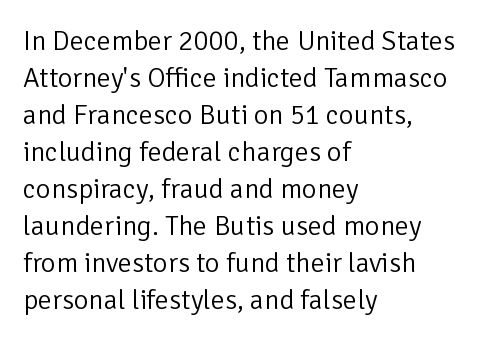
The image shows 28 px light sans-serif type, upright; set left-aligned, normal line spacing (1.32x), normal letter spacing, not underlined; low stroke contrast and a medium x-height.
